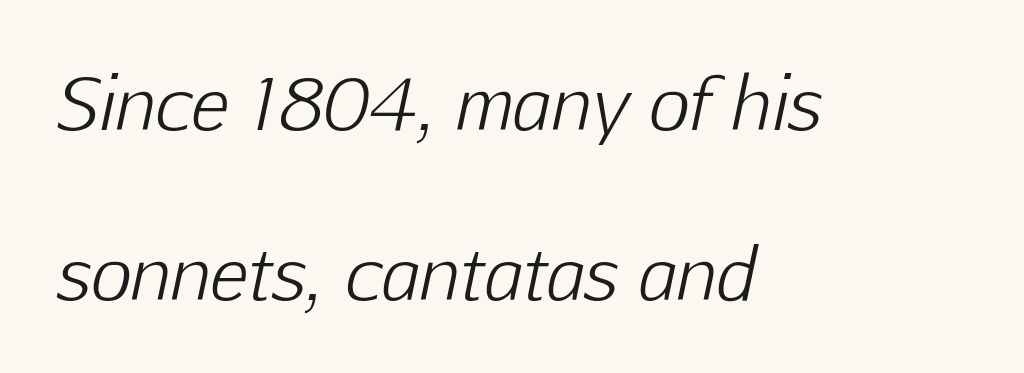
{"italic": "yes", "lean": "right", "slant_degrees": 12, "bold": "no", "weight": "light", "width": "normal", "stroke_contrast": "low", "x_height": "medium", "monospaced": "no", "underline": "no", "align": "left", "line_spacing": "loose", "line_spacing_ratio": 2.39, "letter_spacing": "normal", "letter_spacing_em": 0.0, "glyph_px": 71}
